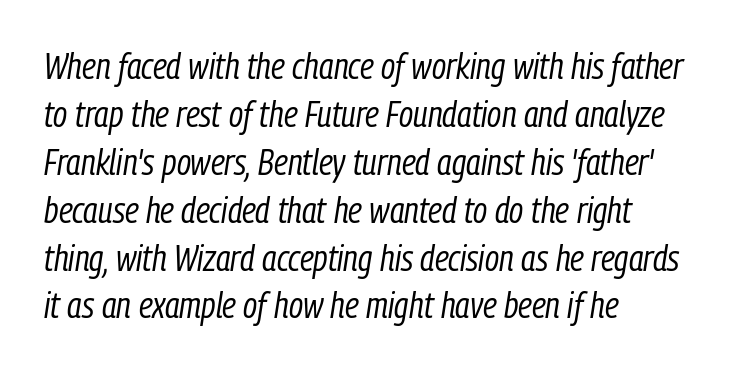
{"italic": "yes", "lean": "right", "slant_degrees": 9, "bold": "no", "weight": "regular", "width": "condensed", "stroke_contrast": "low", "x_height": "medium", "monospaced": "no", "underline": "no", "align": "left", "line_spacing": "normal", "line_spacing_ratio": 1.33, "letter_spacing": "normal", "letter_spacing_em": 0.0, "glyph_px": 36}
